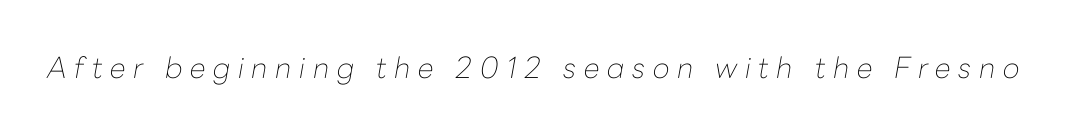
Q: Is the text bold? A: No.
Q: Is the text italic (slanted)? A: Yes, it leans right by about 10 degrees.
Q: Is the text underlined? A: No.
Q: Is the spacing between letters normal or unusually wide? A: Unusually wide.
Q: Width (condensed, normal, or wide)? A: Normal.
Q: Stroke contrast? A: Low.
Q: x-height? A: Medium.
Q: Monospaced? A: No.
